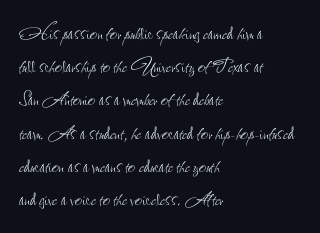
Q: Is the text bold? A: No.
Q: Is the text italic (slanted)? A: Yes.
Q: Is the text underlined? A: No.
Q: How is the paragraph aligned? A: Left-aligned.
Q: Is the spacing between letters normal or unusually wide? A: Normal.
Q: Is the spacing between lines tight, normal or loose? A: Normal.
